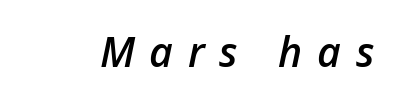
Q: Is the text bold? A: Semi-bold.
Q: Is the text italic (slanted)? A: Yes, it leans right by about 12 degrees.
Q: Is the text underlined? A: No.
Q: Is the spacing between letters normal or unusually wide? A: Unusually wide.
Q: Width (condensed, normal, or wide)? A: Normal.
Q: Stroke contrast? A: Low.
Q: x-height? A: Medium.
Q: Monospaced? A: No.
